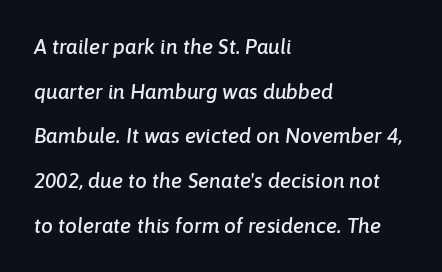
Q: Is the text italic (slanted)? A: Yes, it leans right by about 6 degrees.
Q: Is the text underlined? A: No.
Q: How is the paragraph aligned? A: Left-aligned.
Q: Is the spacing between letters normal or unusually wide? A: Normal.
Q: Is the spacing between lines tight, normal or loose? A: Loose.
